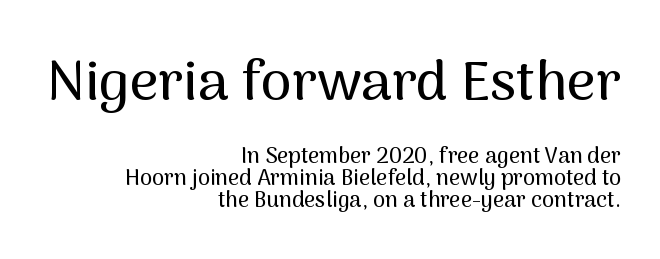
The image shows 56 px sans-serif type, upright; set right-aligned, tight line spacing (0.99x), normal letter spacing, not underlined; the first (top) block is 2.55x larger; medium stroke contrast and a medium x-height.
